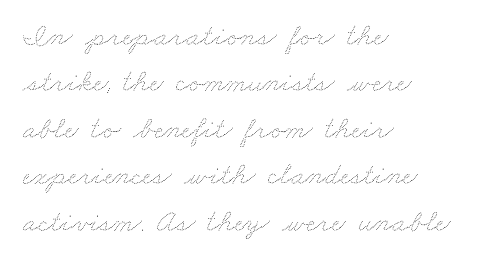
Q: Is the text bold? A: No.
Q: Is the text underlined? A: No.
Q: How is the paragraph aligned? A: Left-aligned.
Q: Is the spacing between letters normal or unusually wide? A: Normal.
Q: Is the spacing between lines tight, normal or loose? A: Normal.
Q: Width (condensed, normal, or wide)? A: Wide.
Q: Stroke contrast? A: Medium.
Q: x-height? A: Small.
Q: Monospaced? A: No.
